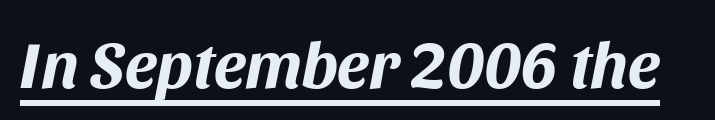
{"italic": "yes", "lean": "right", "slant_degrees": 11, "bold": "yes", "weight": "bold", "width": "normal", "stroke_contrast": "medium", "x_height": "large", "monospaced": "no", "underline": "yes", "letter_spacing": "normal", "letter_spacing_em": 0.0, "glyph_px": 66}
